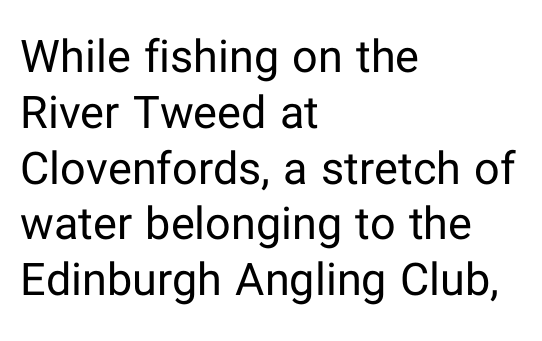
The image shows 45 px regular-weight sans-serif type, upright; set left-aligned, line spacing 1.24x, normal letter spacing, not underlined; low stroke contrast and a medium x-height.
